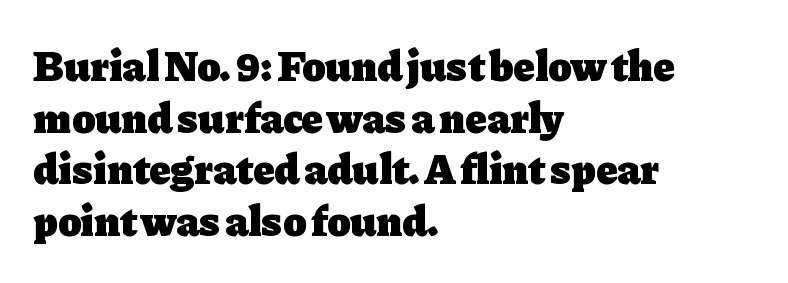
Q: Is the text bold? A: Yes.
Q: Is the text italic (slanted)? A: No, it is upright.
Q: Is the typeface a serif or a sans-serif typeface? A: Serif.
Q: Is the text underlined? A: No.
Q: How is the paragraph aligned? A: Left-aligned.
Q: Is the spacing between letters normal or unusually wide? A: Normal.
Q: Width (condensed, normal, or wide)? A: Normal.
Q: Stroke contrast? A: Low.
Q: x-height? A: Medium.
Q: Monospaced? A: No.
